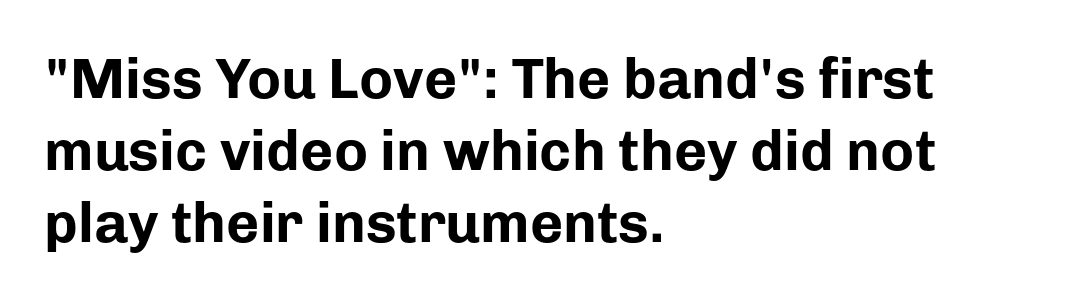
As a designer I'd log this as weight 700, bold. Just letters on the line, the space beneath them empty. One glance says typical: line gaps are just what's usual. The designer went with a sans here, leaving each stem footless. The lettering stays uniformly vertical, giving the passage a roman look.
